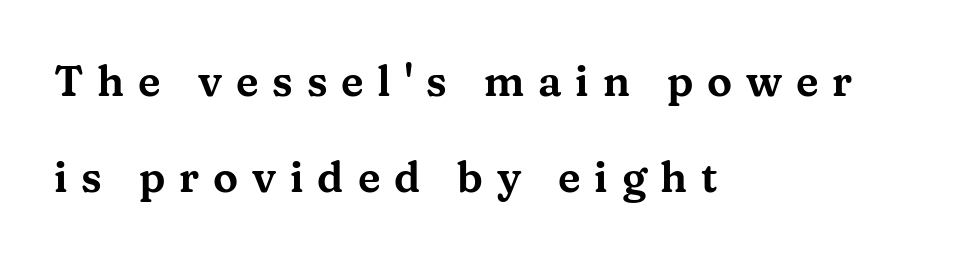
Q: Is the text italic (slanted)? A: No, it is upright.
Q: Is the typeface a serif or a sans-serif typeface? A: Serif.
Q: Is the text underlined? A: No.
Q: How is the paragraph aligned? A: Left-aligned.
Q: Is the spacing between letters normal or unusually wide? A: Unusually wide.
Q: Is the spacing between lines tight, normal or loose? A: Loose.
Q: Width (condensed, normal, or wide)? A: Wide.
Q: Stroke contrast? A: Medium.
Q: x-height? A: Medium.
Q: Monospaced? A: No.
